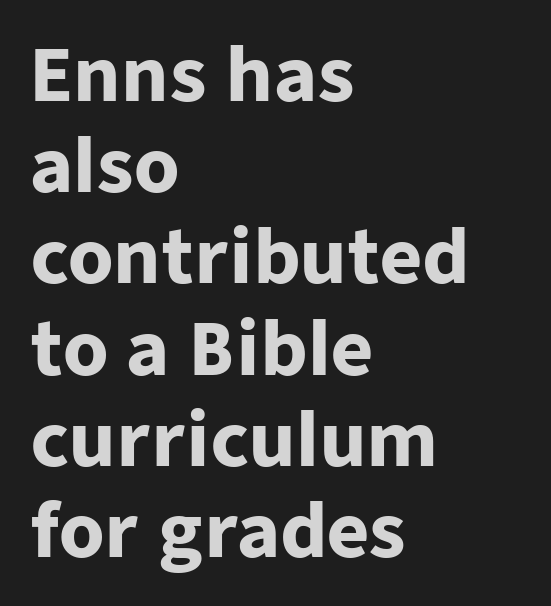
Q: Is the text bold? A: Yes.
Q: Is the text italic (slanted)? A: No, it is upright.
Q: Is the typeface a serif or a sans-serif typeface? A: Sans-serif.
Q: Is the text underlined? A: No.
Q: How is the paragraph aligned? A: Left-aligned.
Q: Is the spacing between letters normal or unusually wide? A: Normal.
Q: Is the spacing between lines tight, normal or loose? A: Normal.
Q: Width (condensed, normal, or wide)? A: Normal.
Q: Stroke contrast? A: Low.
Q: x-height? A: Medium.
Q: Monospaced? A: No.
